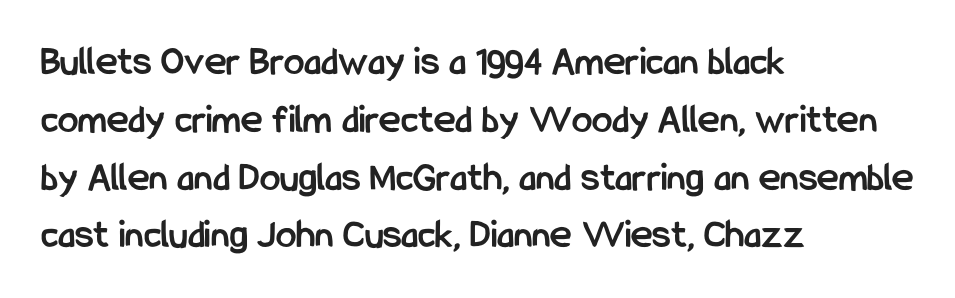
Each word holds together tightly as a unit, with standard inter-letter gaps. Where is the straight margin? On the left. The axis of the letterforms is exactly vertical. Words float on clear page, feet unadorned.
